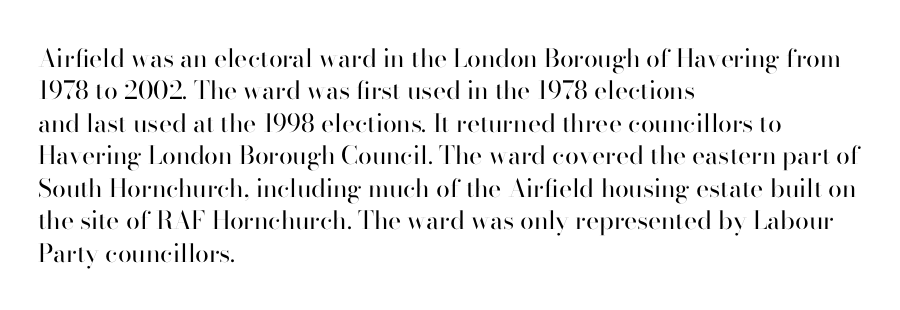
{"italic": "no", "bold": "no", "underline": "no", "align": "left", "line_spacing": "normal", "line_spacing_ratio": 1.3, "letter_spacing": "normal", "letter_spacing_em": 0.0, "glyph_px": 25}
